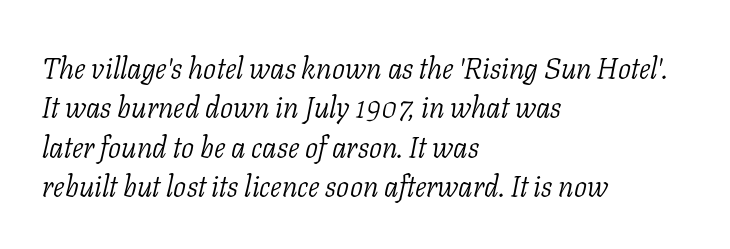
Q: Is the text bold? A: No.
Q: Is the text italic (slanted)? A: Yes, it leans right by about 11 degrees.
Q: Is the typeface a serif or a sans-serif typeface? A: Serif.
Q: Is the text underlined? A: No.
Q: How is the paragraph aligned? A: Left-aligned.
Q: Is the spacing between letters normal or unusually wide? A: Normal.
Q: Is the spacing between lines tight, normal or loose? A: Normal.
Q: Width (condensed, normal, or wide)? A: Normal.
Q: Stroke contrast? A: Low.
Q: x-height? A: Medium.
Q: Monospaced? A: No.
